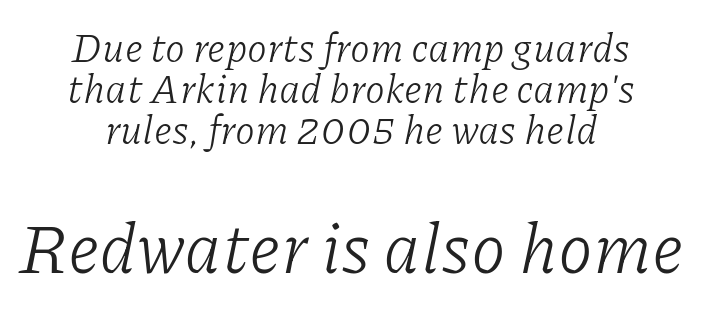
The image shows 70 px light serif type, italic (leaning right); set centered, tight line spacing (1.02x), normal letter spacing, not underlined; the second (bottom) block is 1.75x larger; low stroke contrast and a medium x-height.
